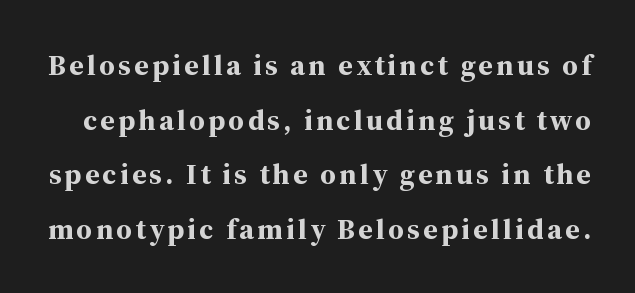
The image shows 29 px bold serif type, upright; set line spacing 1.88x, not underlined; medium stroke contrast and a medium x-height.
